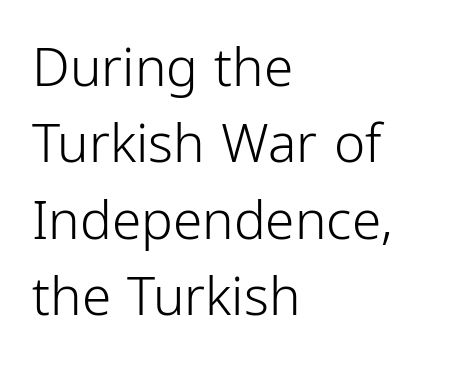
The image shows 53 px light, condensed sans-serif type, upright; set left-aligned, normal line spacing (1.44x), normal letter spacing, not underlined; low stroke contrast and a medium x-height.
